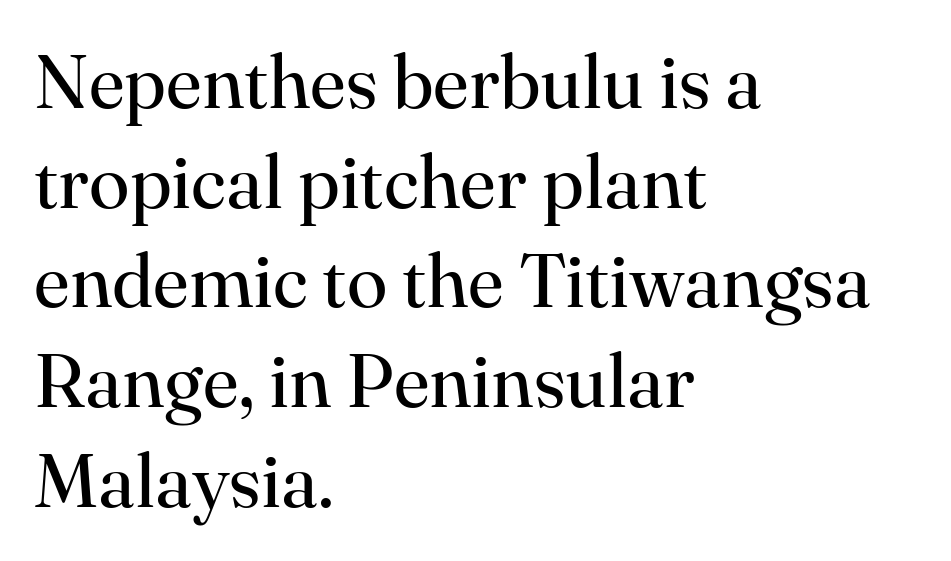
Q: Is the text bold? A: No.
Q: Is the text italic (slanted)? A: No, it is upright.
Q: Is the typeface a serif or a sans-serif typeface? A: Serif.
Q: Is the text underlined? A: No.
Q: How is the paragraph aligned? A: Left-aligned.
Q: Is the spacing between letters normal or unusually wide? A: Normal.
Q: Is the spacing between lines tight, normal or loose? A: Normal.
Q: Width (condensed, normal, or wide)? A: Normal.
Q: Stroke contrast? A: High.
Q: x-height? A: Small.
Q: Monospaced? A: No.
